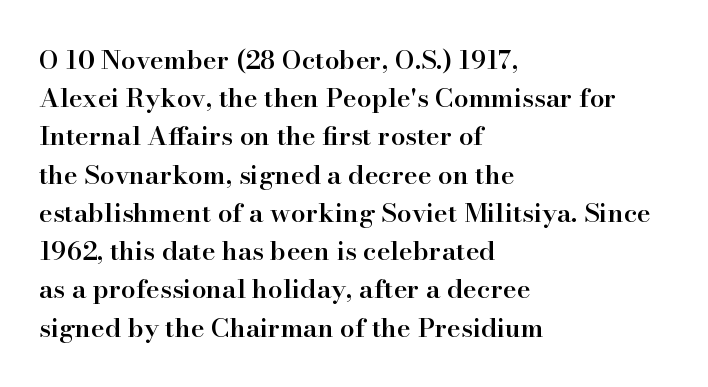
{"italic": "no", "bold": "semi", "underline": "no", "align": "left", "line_spacing": "normal", "line_spacing_ratio": 1.47, "letter_spacing": "normal", "letter_spacing_em": 0.0, "glyph_px": 26}
